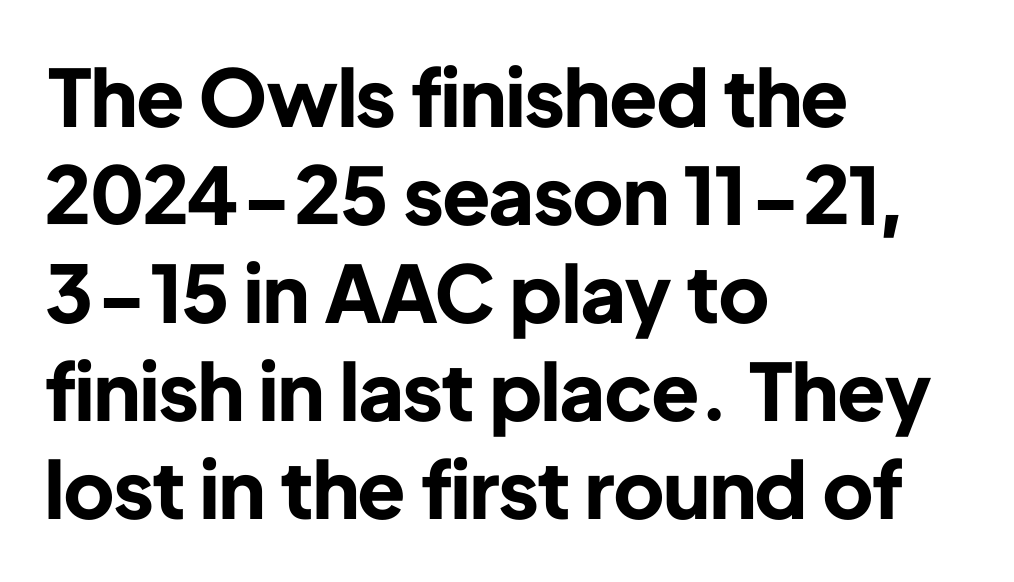
{"serif": "no", "italic": "no", "bold": "yes", "weight": "bold", "width": "normal", "stroke_contrast": "low", "x_height": "medium", "monospaced": "no", "underline": "no", "align": "left", "line_spacing_ratio": 1.24, "letter_spacing": "normal", "letter_spacing_em": 0.0, "glyph_px": 79}
